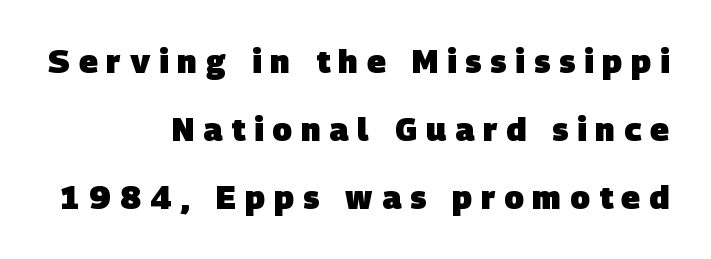
The image shows 32 px heavy sans-serif type; set right-aligned, loose line spacing (2.12x), unusually wide letter spacing (+0.28 em), not underlined; low stroke contrast and a large x-height.
